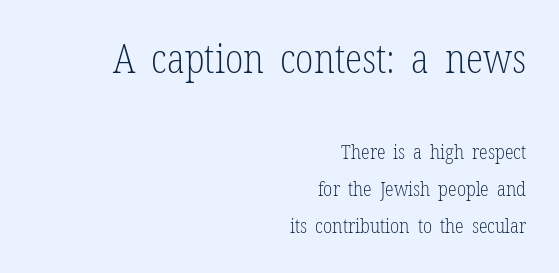
Q: Is the text bold? A: No.
Q: Is the text italic (slanted)? A: No, it is upright.
Q: Is the typeface a serif or a sans-serif typeface? A: Serif.
Q: Is the text underlined? A: No.
Q: How is the paragraph aligned? A: Right-aligned.
Q: Is the spacing between letters normal or unusually wide? A: Normal.
Q: Which block of text is set in a larger size, the first (top) or the second (bottom)? A: The first (top) one.
Q: Width (condensed, normal, or wide)? A: Condensed.
Q: Stroke contrast? A: Low.
Q: x-height? A: Medium.
Q: Monospaced? A: No.
